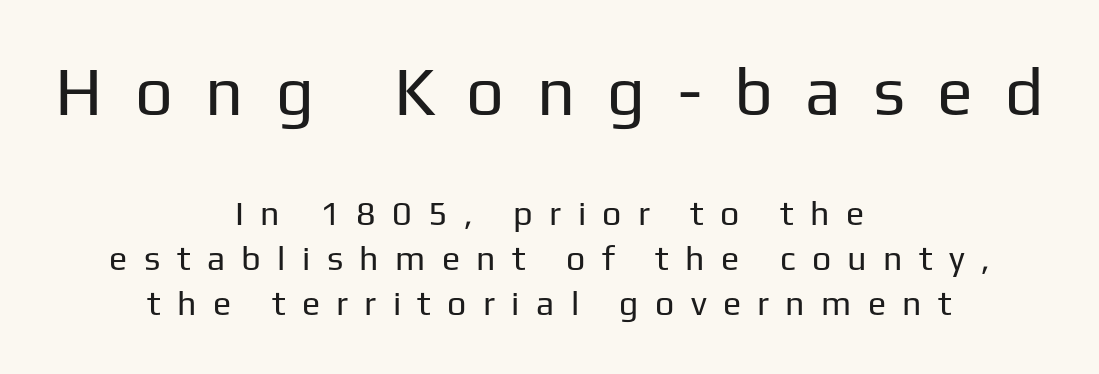
Q: Is the text bold? A: No.
Q: Is the text italic (slanted)? A: No, it is upright.
Q: Is the typeface a serif or a sans-serif typeface? A: Sans-serif.
Q: Is the text underlined? A: No.
Q: How is the paragraph aligned? A: Centered.
Q: Is the spacing between letters normal or unusually wide? A: Unusually wide.
Q: Is the spacing between lines tight, normal or loose? A: Normal.
Q: Which block of text is set in a larger size, the first (top) or the second (bottom)? A: The first (top) one.
Q: Width (condensed, normal, or wide)? A: Normal.
Q: Stroke contrast? A: Low.
Q: x-height? A: Medium.
Q: Monospaced? A: No.
